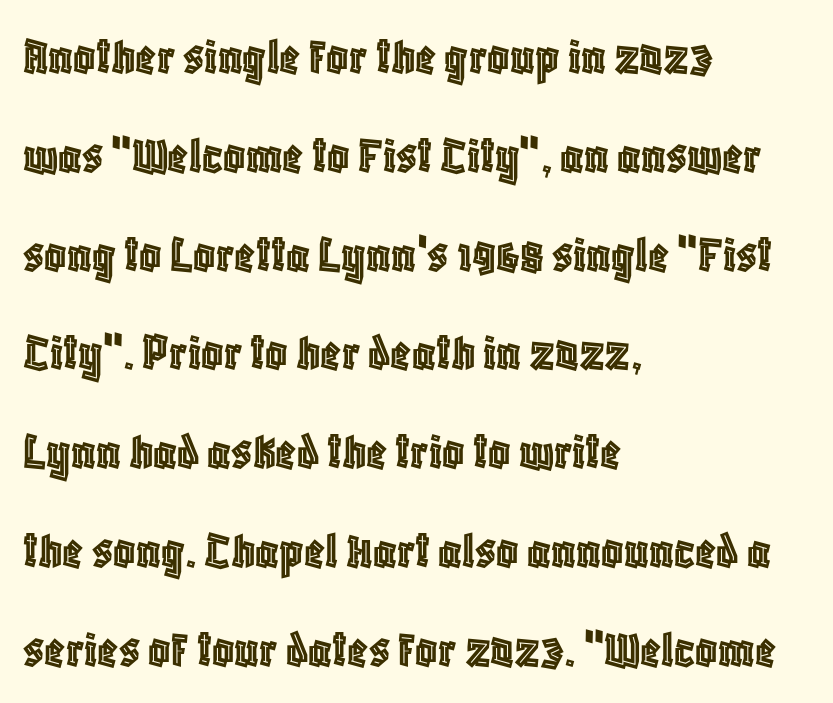
The image shows 54 px condensed type, upright; set left-aligned, line spacing 1.83x, normal letter spacing, not underlined; a large x-height.
